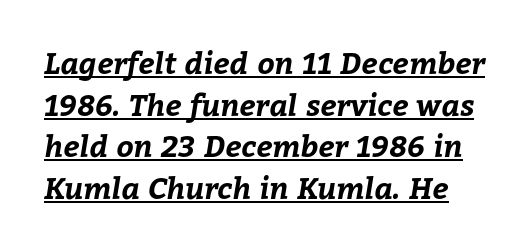
Q: Is the text bold? A: Yes.
Q: Is the text underlined? A: Yes.
Q: Is the spacing between letters normal or unusually wide? A: Normal.
Q: Is the spacing between lines tight, normal or loose? A: Normal.
Q: Width (condensed, normal, or wide)? A: Normal.
Q: Stroke contrast? A: Low.
Q: x-height? A: Medium.
Q: Monospaced? A: No.
